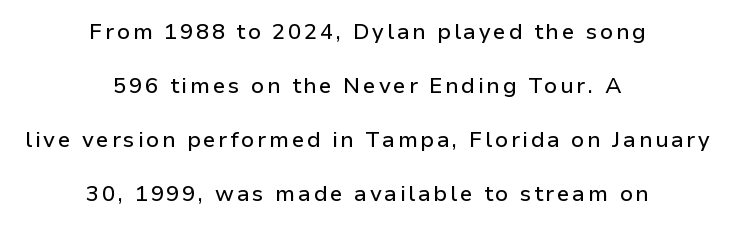
A bare baseline throughout the passage. These lines are centered, leaving both edges ragged. Widely set lines give the paragraph a tall, airy silhouette. The typography opts for an upright posture over an oblique one.
